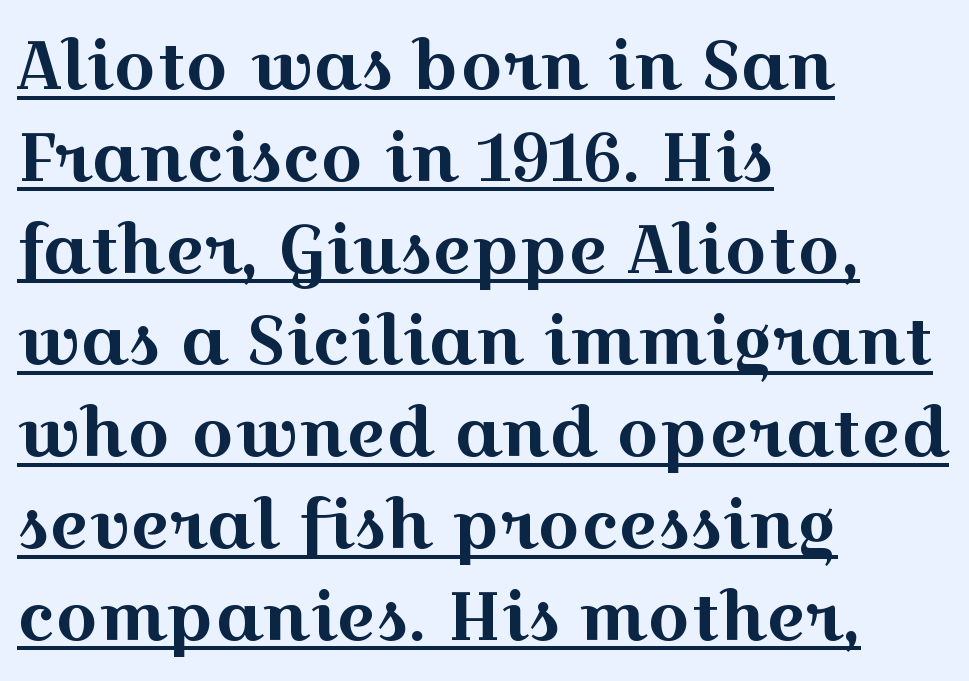
The typography opts for an upright posture over an oblique one. The paragraph has a hard left edge and a soft right edge. Vertical spacing — default. Each letter keeps its own natural width here, so spacing adapts to shape.
